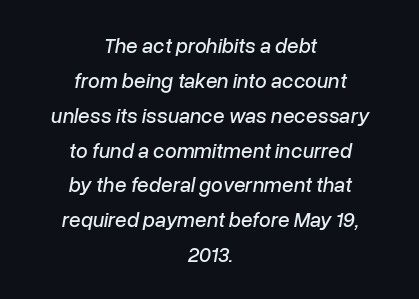
Only glyphs here, with clear space below each row. The passage shown leans; its letterforms are oblique. The text block is weighted toward neither margin, spreading evenly from the middle. Normally led — the rows are evenly, conventionally spaced.
